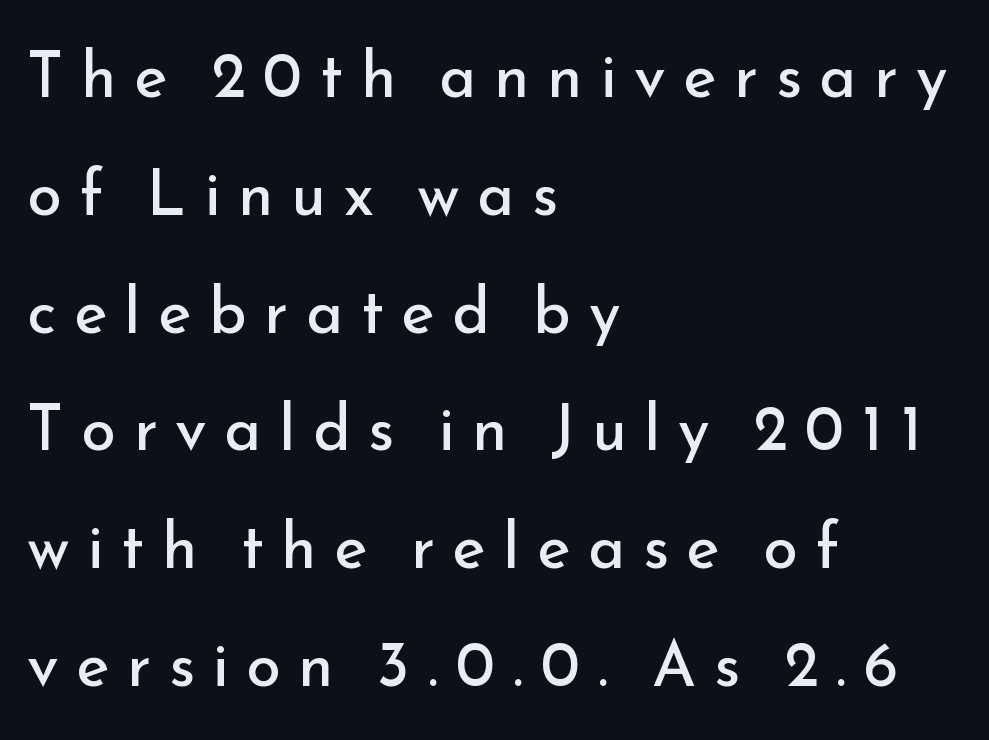
Posture: vertical. The glyphs are unaccompanied by any horizontal stroke below them. Spacing between characters has been opened up far beyond the box default. You can tell from the bare stems that sans-serif type was used.
